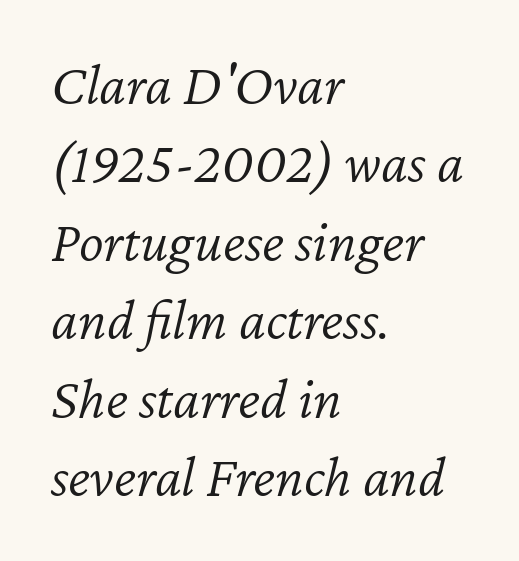
A typesetter would call this leading conventional body-copy spacing. Notice how the passage keeps a crisp vertical edge on the left only. What stands out about the letter spacing? Nothing — it is the standard amount. Compared with ordinary roman type, these characters are visibly tilted. Nobody drew a line under any word here.
